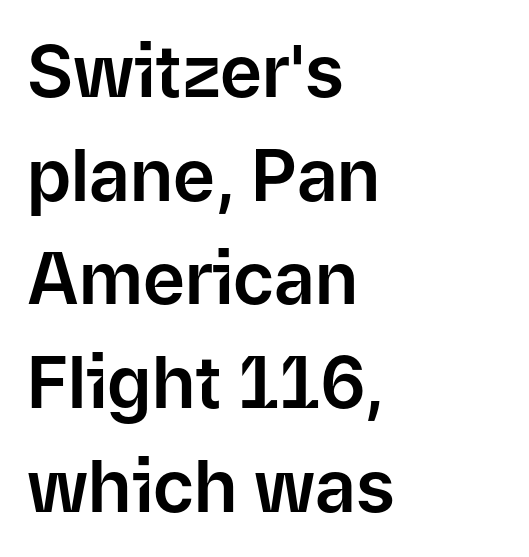
The passage shown is typed in a proportional face where columns would drift. Rendered with straight, roman letterforms. Vertically, the passage feels balanced, rows spaced as you'd expect. Letters rest on an invisible, unmarked baseline. Notice how the passage keeps a crisp vertical edge on the left only.
